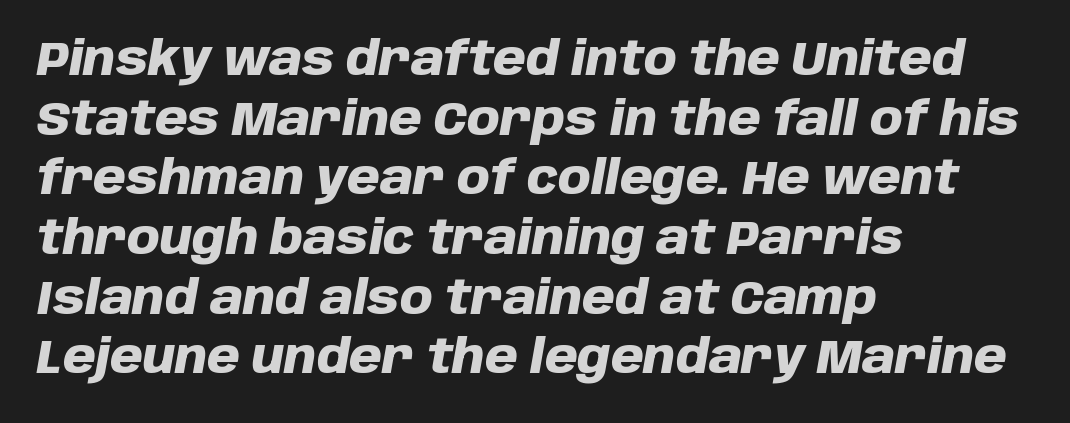
The image shows 47 px heavy type, italic (leaning right); set left-aligned, normal line spacing (1.27x), normal letter spacing, not underlined; low stroke contrast and a large x-height.
